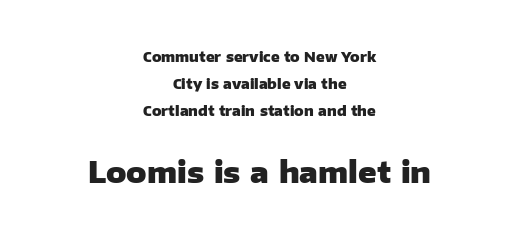
The image shows 30 px heavy sans-serif type, upright; set centered, loose line spacing (1.93x), normal letter spacing, not underlined; the second (bottom) block is 2.14x larger; low stroke contrast and a medium x-height.
